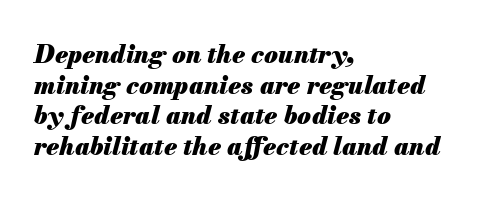
{"italic": "yes", "lean": "right", "slant_degrees": 13, "bold": "yes", "underline": "no", "align": "left", "line_spacing_ratio": 1.23, "letter_spacing": "normal", "letter_spacing_em": 0.0, "glyph_px": 25}
